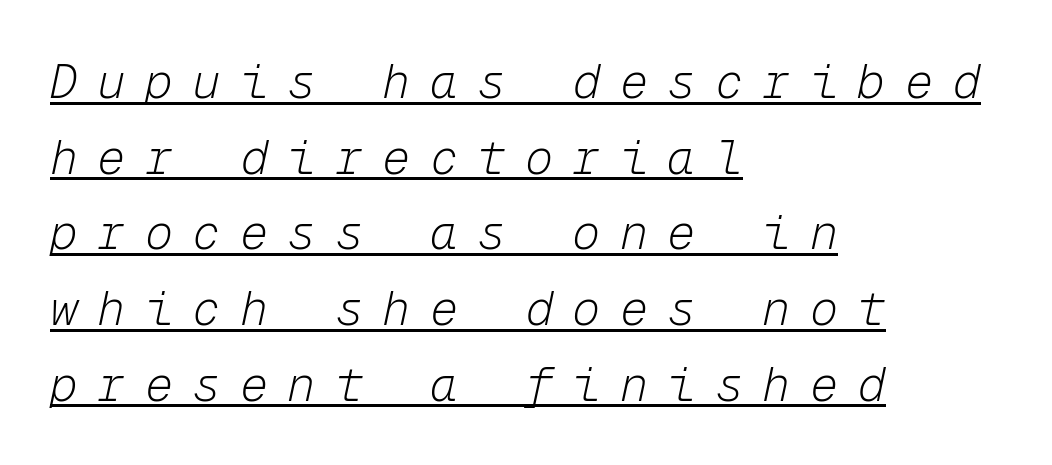
Q: Is the text bold? A: No.
Q: Is the text italic (slanted)? A: Yes, it leans right by about 12 degrees.
Q: Is the text underlined? A: Yes.
Q: How is the paragraph aligned? A: Left-aligned.
Q: Is the spacing between letters normal or unusually wide? A: Unusually wide.
Q: Is the spacing between lines tight, normal or loose? A: Normal.
Q: Width (condensed, normal, or wide)? A: Normal.
Q: Stroke contrast? A: Low.
Q: x-height? A: Medium.
Q: Monospaced? A: Yes.
